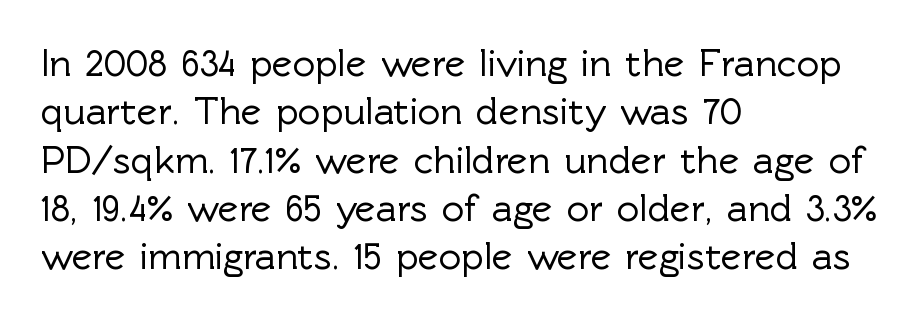
{"serif": "no", "italic": "no", "width": "normal", "x_height": "medium", "monospaced": "no", "underline": "no", "align": "left", "line_spacing_ratio": 1.24, "letter_spacing": "normal", "letter_spacing_em": 0.0, "glyph_px": 39}
